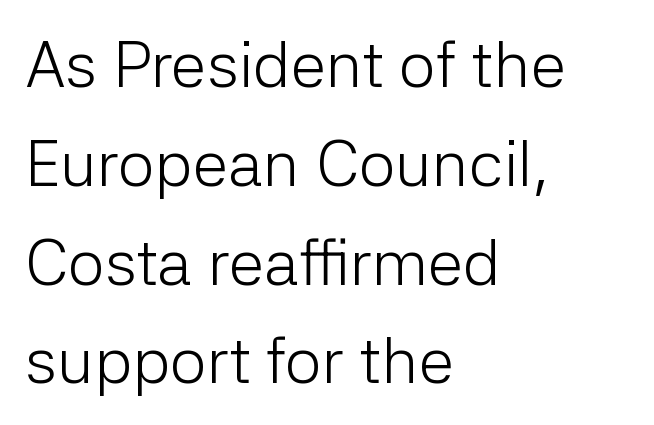
The line texture is even and compact thanks to regular tracking. You can tell it's not italic because the verticals are truly vertical. Has an underline been added? It has not. Do the characters align in a grid? No, the font is proportional.
